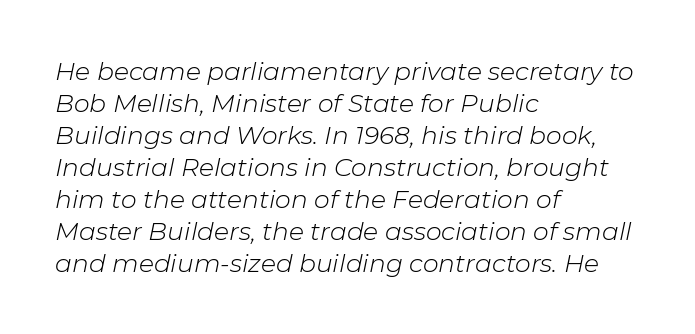
Q: Is the text bold? A: No.
Q: Is the text italic (slanted)? A: Yes, it leans right by about 11 degrees.
Q: Is the text underlined? A: No.
Q: How is the paragraph aligned? A: Left-aligned.
Q: Is the spacing between letters normal or unusually wide? A: Normal.
Q: Is the spacing between lines tight, normal or loose? A: Normal.
